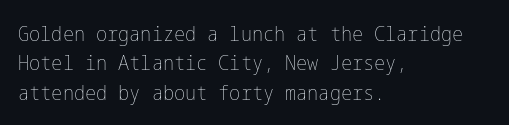
The image shows 21 px text type, upright; set left-aligned, normal line spacing (1.4x), normal letter spacing, not underlined.
